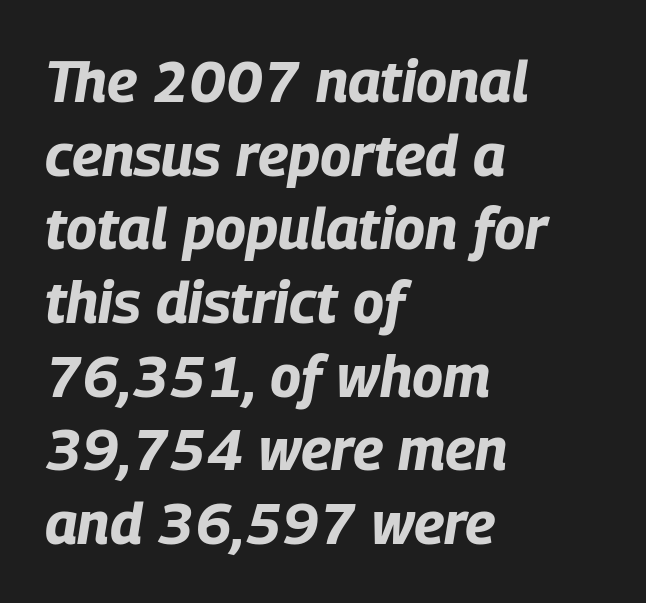
You could not count columns in this text — the font is proportionally spaced. If you drew a line through each stem, it would be angled. Just letters on the line, the space beneath them empty. I'd describe the lettering as bold — thick and assertive. A classic flush-left, rag-right setting is used for this passage. Words appear dense and cohesive because spacing is normal.
